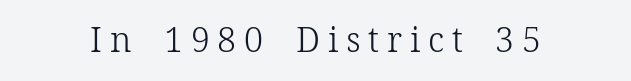
The image shows 34 px light serif type, upright; set unusually wide letter spacing (+0.23 em), not underlined; low stroke contrast and a medium x-height.
